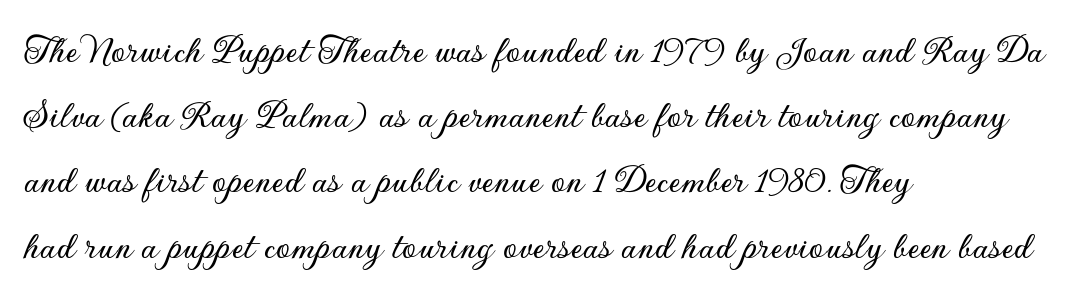
The image shows 41 px sans-serif type; set left-aligned, normal line spacing (1.59x), normal letter spacing, not underlined; low stroke contrast and a small x-height.
